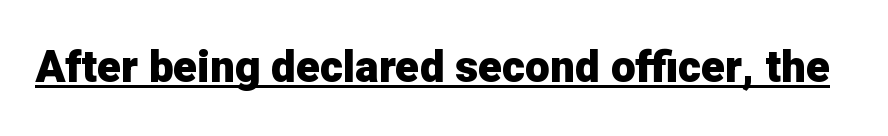
{"serif": "no", "italic": "no", "bold": "yes", "weight": "heavy", "width": "normal", "stroke_contrast": "low", "x_height": "medium", "monospaced": "no", "underline": "yes", "letter_spacing": "normal", "letter_spacing_em": 0.0, "glyph_px": 44}
